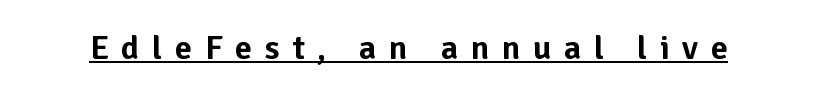
Does extra space separate the letters? Yes, quite a lot of it. The passage shown is underscored from start to finish. Notice how the stems are strictly vertical — no italics here. Is this a fixed-width face? No — the glyphs have proportional, varying widths. Observe the absence of serifs on each vertical stroke in this sample.
